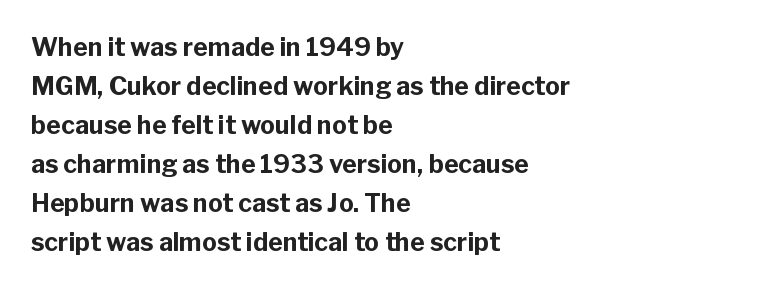
The image shows 25 px bold type, upright; set left-aligned, normal line spacing (1.56x), normal letter spacing, not underlined.
